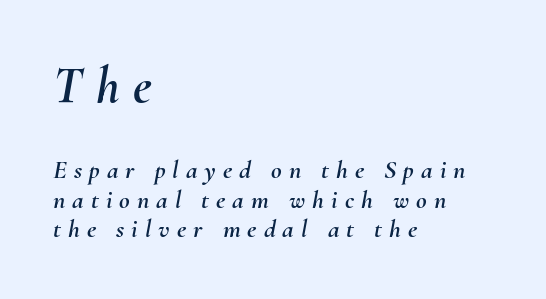
The image shows 52 px text type, italic (leaning right); set left-aligned, tight line spacing (1.13x), unusually wide letter spacing (+0.27 em), not underlined; the first (top) block is 2.0x larger; medium stroke contrast and a small x-height.
